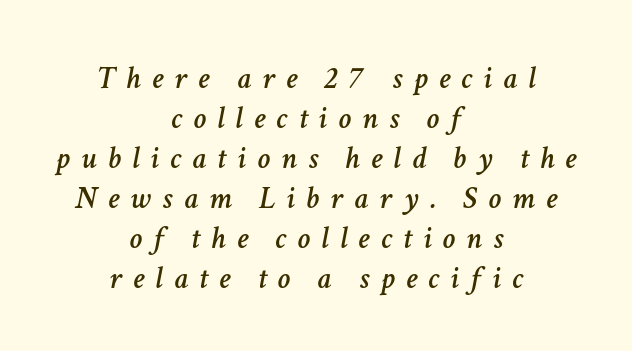
Leftover space on each line is divided equally before and after the words. Summary of vertical rhythm: regular, with standard interline spacing. You could only call the tracking loose — the letters float apart. The letters advance in unequal steps, a hallmark of proportional type. Unmarked baselines from the first word to the last.
